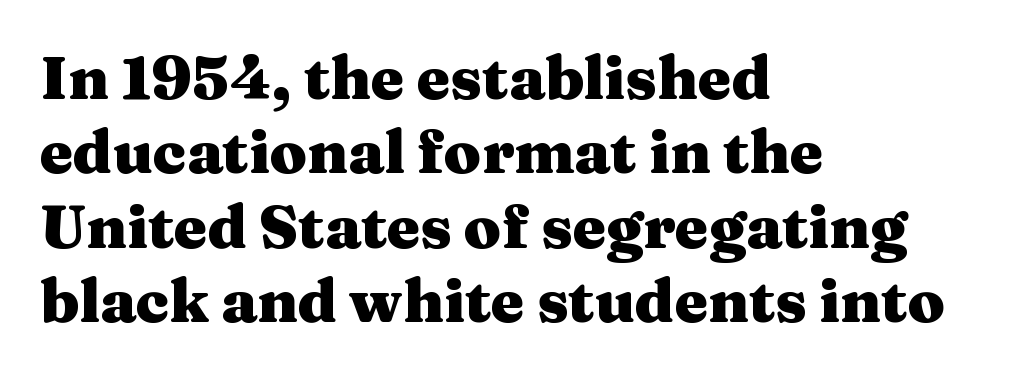
The image shows 60 px heavy, wide serif type, upright; set left-aligned, line spacing 1.24x, normal letter spacing, not underlined; medium stroke contrast and a medium x-height.
